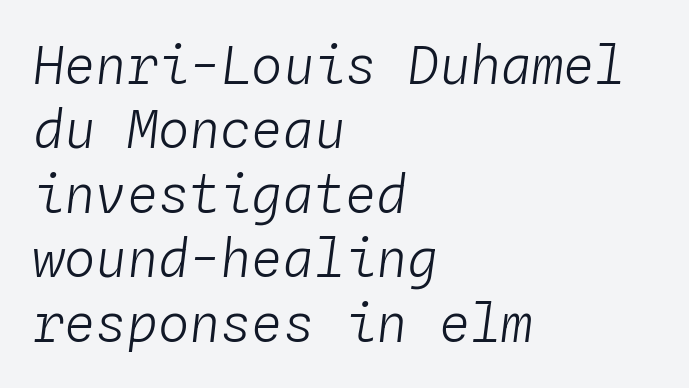
The image shows 52 px light type, italic (leaning right), monospaced; set left-aligned, line spacing 1.24x, normal letter spacing, not underlined; low stroke contrast and a medium x-height.
